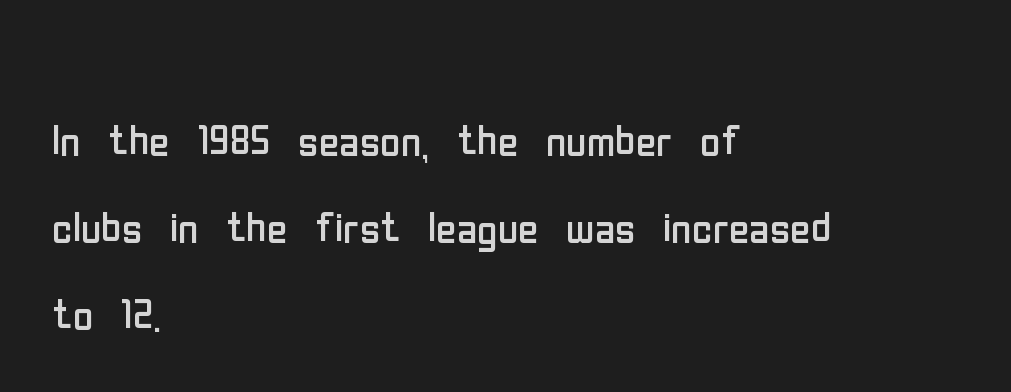
{"serif": "no", "italic": "no", "bold": "no", "weight": "regular", "width": "condensed", "stroke_contrast": "low", "x_height": "medium", "monospaced": "no", "underline": "no", "align": "left", "line_spacing": "normal", "line_spacing_ratio": 1.55, "letter_spacing": "normal", "letter_spacing_em": 0.0, "glyph_px": 56}
